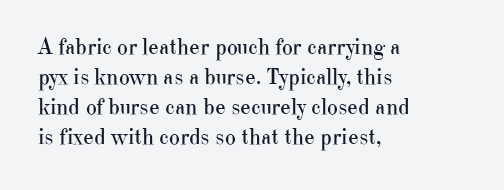
The lines are quadded left. The font sits on the lighter half of the weight spectrum, regular included. Tracking here is standard; glyphs follow each other at the usual distance. Italic? Not at all — the glyphs are vertical. Rule under the text: the space is simply empty.
